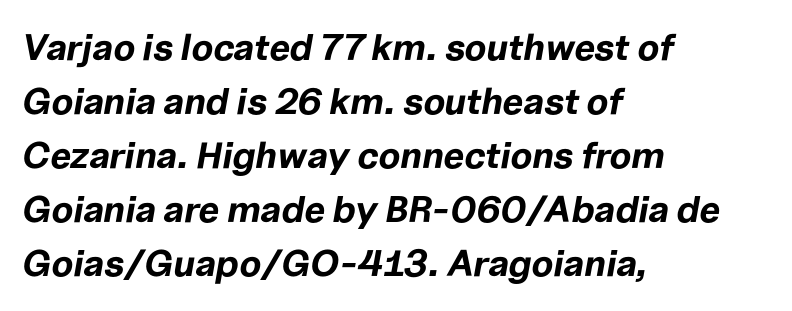
{"italic": "yes", "lean": "right", "slant_degrees": 10, "bold": "yes", "weight": "bold", "width": "normal", "stroke_contrast": "low", "x_height": "medium", "monospaced": "no", "underline": "no", "align": "left", "line_spacing": "normal", "line_spacing_ratio": 1.46, "letter_spacing": "normal", "letter_spacing_em": 0.0, "glyph_px": 37}
